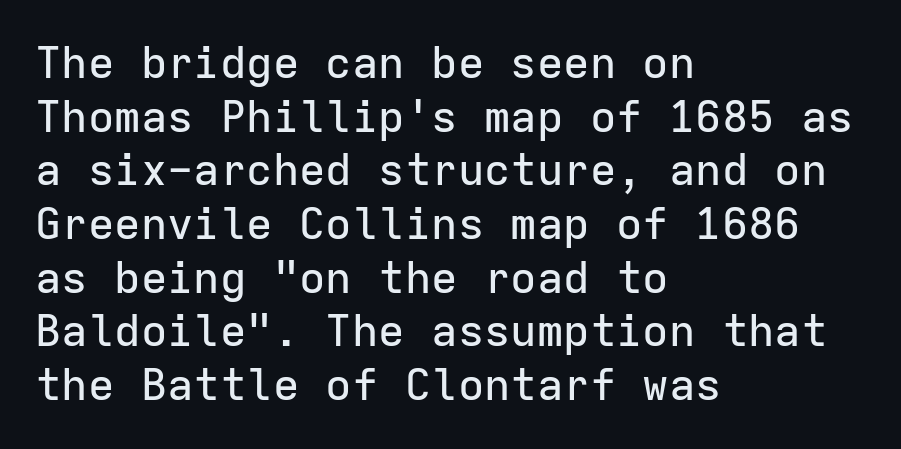
{"serif": "no", "italic": "no", "width": "normal", "stroke_contrast": "low", "x_height": "medium", "monospaced": "yes", "underline": "no", "align": "left", "line_spacing_ratio": 1.22, "letter_spacing": "normal", "letter_spacing_em": 0.0, "glyph_px": 44}
